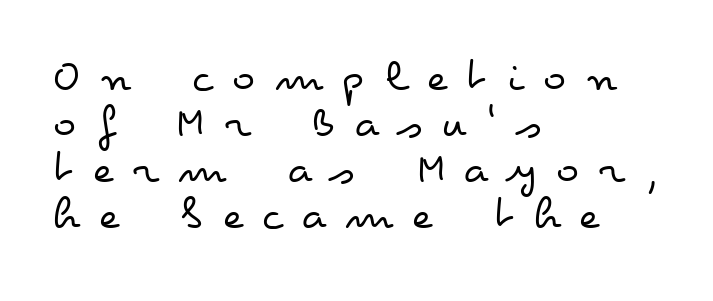
Q: Is the text bold? A: No.
Q: Is the text italic (slanted)? A: No, it is upright.
Q: Is the text underlined? A: No.
Q: How is the paragraph aligned? A: Left-aligned.
Q: Is the spacing between letters normal or unusually wide? A: Unusually wide.
Q: Is the spacing between lines tight, normal or loose? A: Tight.
Q: Width (condensed, normal, or wide)? A: Wide.
Q: Stroke contrast? A: Low.
Q: x-height? A: Small.
Q: Monospaced? A: No.
